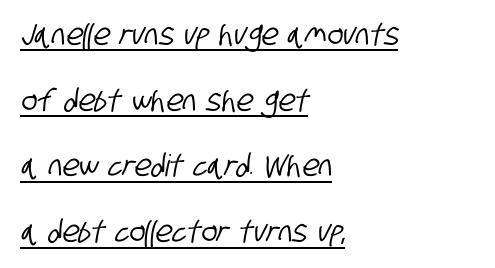
Q: Is the typeface a serif or a sans-serif typeface? A: Sans-serif.
Q: Is the text underlined? A: Yes.
Q: How is the paragraph aligned? A: Left-aligned.
Q: Is the spacing between letters normal or unusually wide? A: Normal.
Q: Is the spacing between lines tight, normal or loose? A: Loose.
Q: Width (condensed, normal, or wide)? A: Condensed.
Q: Stroke contrast? A: Low.
Q: x-height? A: Large.
Q: Monospaced? A: No.
